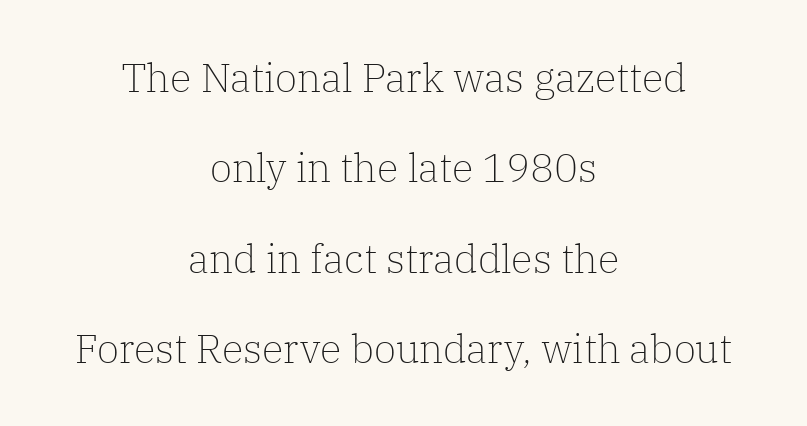
{"serif": "yes", "italic": "no", "bold": "no", "weight": "light", "width": "normal", "stroke_contrast": "low", "x_height": "medium", "monospaced": "no", "underline": "no", "align": "center", "line_spacing": "loose", "line_spacing_ratio": 2.26, "letter_spacing": "normal", "letter_spacing_em": 0.0, "glyph_px": 40}
